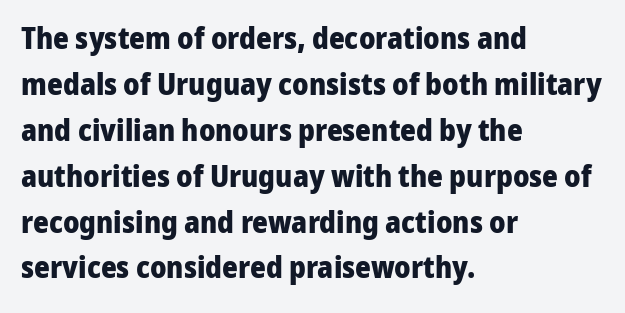
The image shows 30 px heavy sans-serif type, upright; set left-aligned, normal line spacing (1.53x), normal letter spacing, not underlined; low stroke contrast and a medium x-height.
